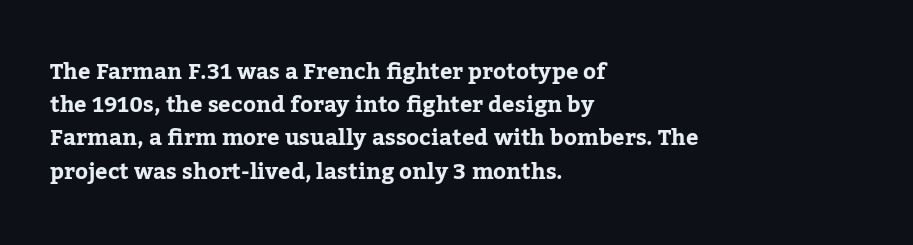
Q: Is the text bold? A: Yes.
Q: Is the text italic (slanted)? A: No, it is upright.
Q: Is the text underlined? A: No.
Q: How is the paragraph aligned? A: Left-aligned.
Q: Is the spacing between letters normal or unusually wide? A: Normal.
Q: Is the spacing between lines tight, normal or loose? A: Normal.
